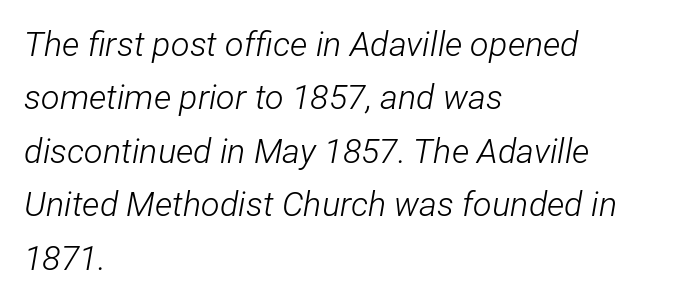
The image shows 34 px light, condensed type, italic (leaning right); set left-aligned, normal line spacing (1.57x), normal letter spacing, not underlined; low stroke contrast and a medium x-height.
